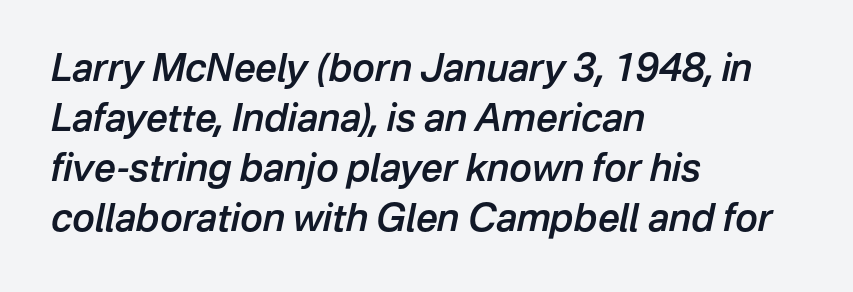
The image shows 38 px semibold type, italic (leaning right); set left-aligned, normal line spacing (1.32x), normal letter spacing, not underlined; low stroke contrast and a medium x-height.
